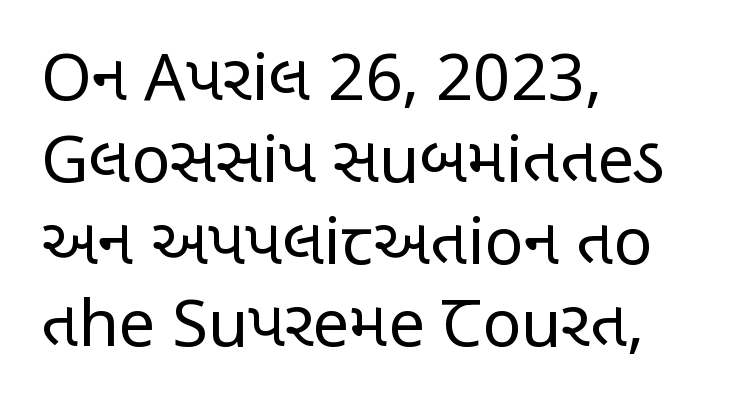
{"serif": "no", "italic": "no", "bold": "no", "weight": "regular", "width": "condensed", "stroke_contrast": "low", "x_height": "large", "monospaced": "no", "underline": "no", "align": "left", "line_spacing": "normal", "line_spacing_ratio": 1.26, "letter_spacing": "normal", "letter_spacing_em": 0.0, "glyph_px": 65}
